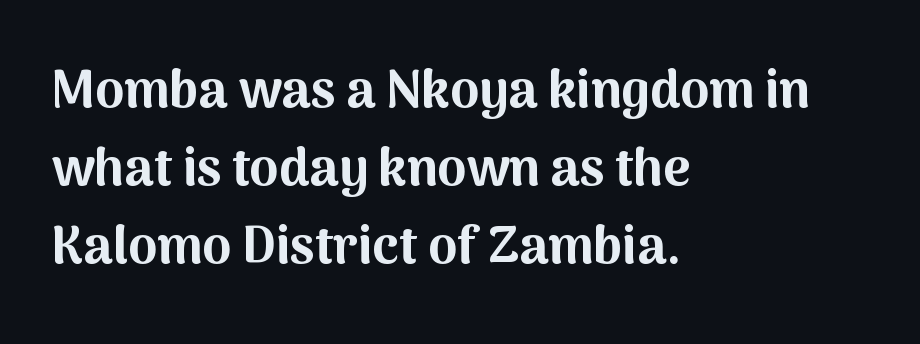
Q: Is the text bold? A: Yes.
Q: Is the text italic (slanted)? A: No, it is upright.
Q: Is the typeface a serif or a sans-serif typeface? A: Sans-serif.
Q: Is the text underlined? A: No.
Q: How is the paragraph aligned? A: Left-aligned.
Q: Is the spacing between letters normal or unusually wide? A: Normal.
Q: Is the spacing between lines tight, normal or loose? A: Normal.
Q: Width (condensed, normal, or wide)? A: Normal.
Q: Stroke contrast? A: Medium.
Q: x-height? A: Medium.
Q: Monospaced? A: No.
